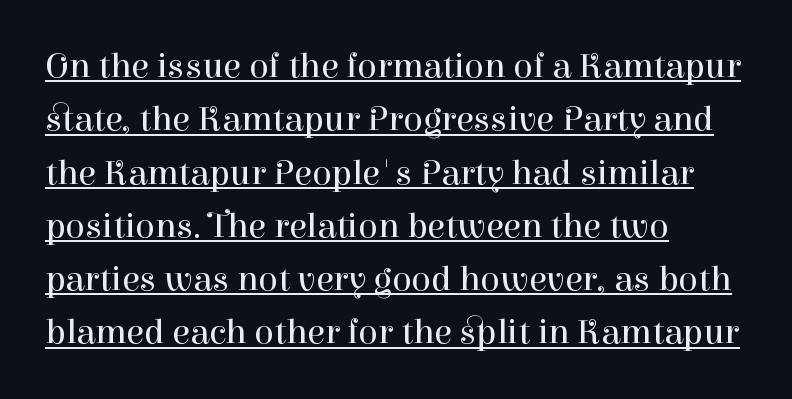
The image shows 36 px regular-weight serif type, upright; set left-aligned, normal line spacing (1.48x), normal letter spacing, underlined; high stroke contrast and a medium x-height.
